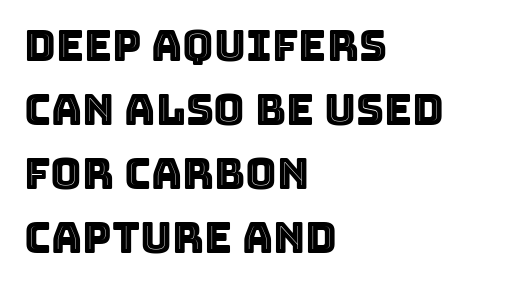
The image shows 43 px text type, upright; set left-aligned, normal line spacing (1.49x), normal letter spacing, not underlined; a large x-height.
